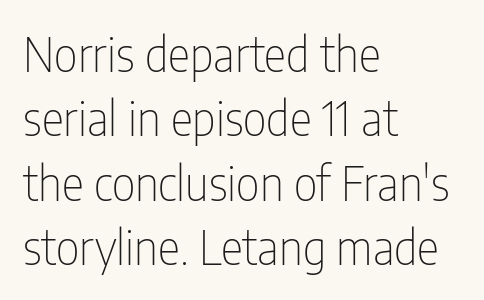
Underline: absent. Default kerning and tracking; the words read as compact shapes. Spacing verdict: proportional, widths tailored to each character. Each stroke keeps to a modest, everyday thickness or less.
